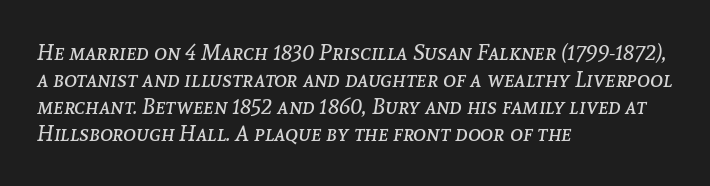
The image shows 22 px text type, italic (leaning right); set left-aligned, line spacing 1.23x, normal letter spacing, not underlined.
